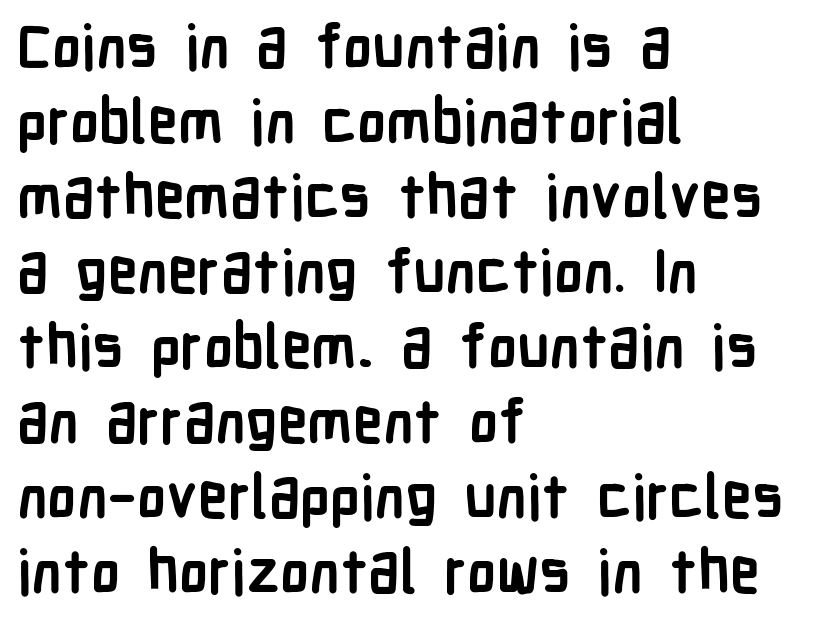
Stroke terminals: plain, sans-serif. Do the characters align in a grid? No, the font is proportional. If you drew a line through each stem, it would be perfectly vertical. One glance says typical: line gaps are just what's usual. These lines carry a lot of weight — the face is fully bold. Horizontal alignment here is leftward, the default for most running prose.
